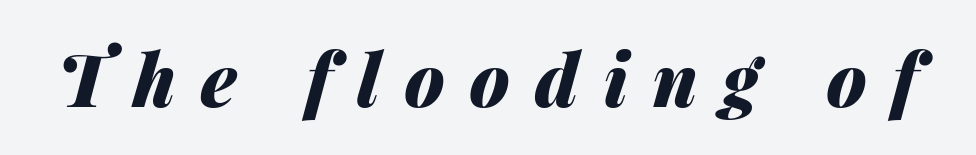
The image shows 72 px heavy type, italic (leaning right); set unusually wide letter spacing (+0.35 em), not underlined; medium stroke contrast and a medium x-height.
